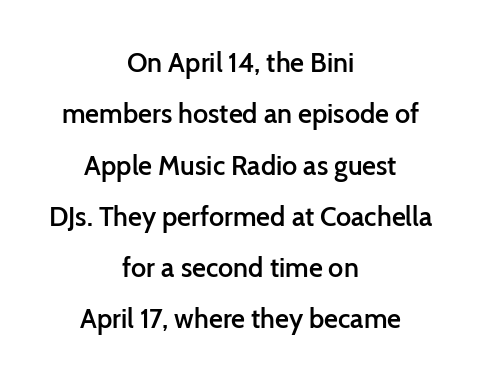
Q: Is the text bold? A: Semi-bold.
Q: Is the text italic (slanted)? A: No, it is upright.
Q: Is the text underlined? A: No.
Q: How is the paragraph aligned? A: Centered.
Q: Is the spacing between letters normal or unusually wide? A: Normal.
Q: Is the spacing between lines tight, normal or loose? A: Loose.
